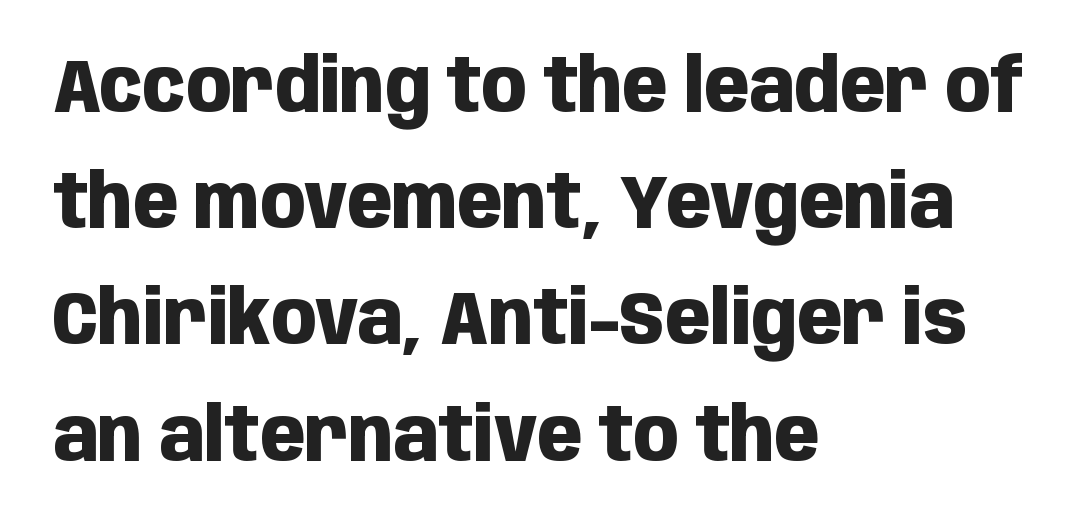
{"serif": "no", "italic": "no", "bold": "yes", "weight": "heavy", "width": "condensed", "stroke_contrast": "low", "x_height": "large", "monospaced": "no", "underline": "no", "align": "left", "line_spacing": "normal", "line_spacing_ratio": 1.57, "letter_spacing": "normal", "letter_spacing_em": 0.0, "glyph_px": 74}
